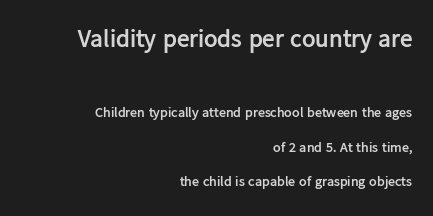
Descenders are the only things crossing below the line. Posture: vertical. Which margin do the lines hug? The right one — the left edge is uneven. Here the glyphs are tracked normally, forming tight word shapes.
